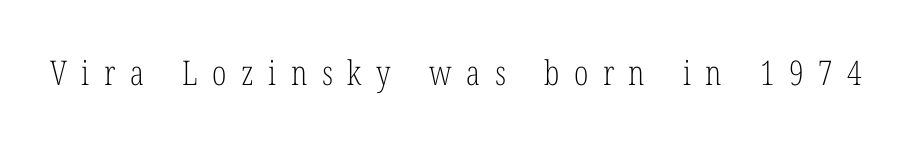
The image shows 34 px light, condensed serif type, upright; set unusually wide letter spacing (+0.43 em), not underlined; low stroke contrast and a medium x-height.
